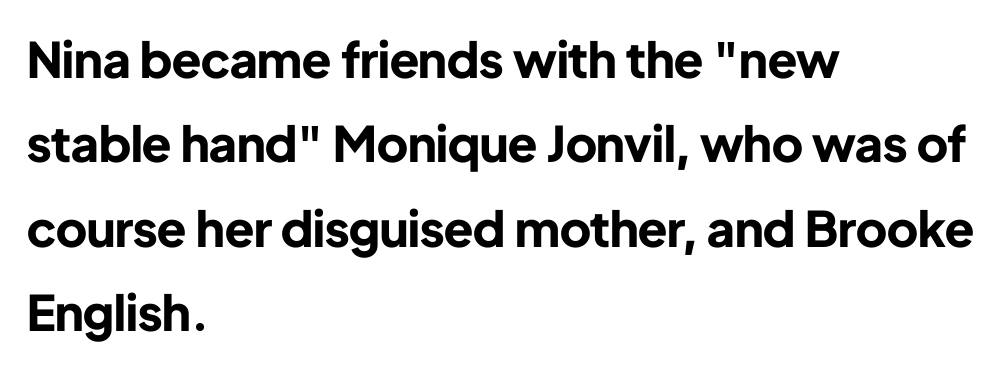
Stroke thickness is high; the sample reads as a true bold. Left-aligned paragraph, ragged on the right. The rendering shows plain stroke endings on the letterforms — a sans-serif design. The passage shown is not underscored anywhere. Characters follow at the spacing the type designer built in.
